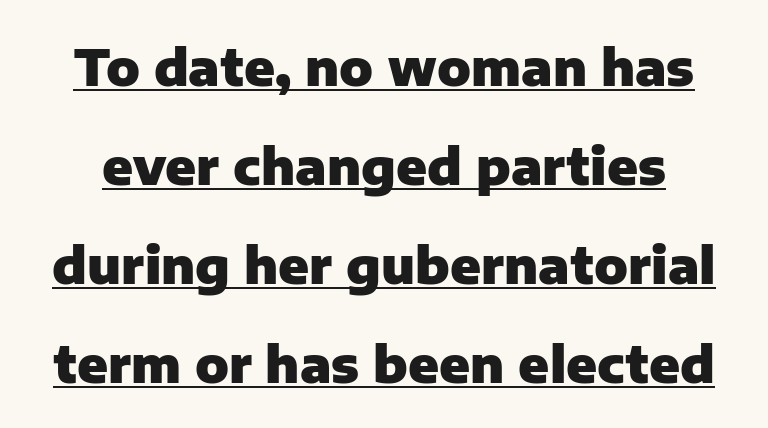
Q: Is the text bold? A: Yes.
Q: Is the text italic (slanted)? A: No, it is upright.
Q: Is the typeface a serif or a sans-serif typeface? A: Sans-serif.
Q: Is the text underlined? A: Yes.
Q: Is the spacing between letters normal or unusually wide? A: Normal.
Q: Is the spacing between lines tight, normal or loose? A: Loose.
Q: Width (condensed, normal, or wide)? A: Normal.
Q: Stroke contrast? A: Low.
Q: x-height? A: Medium.
Q: Monospaced? A: No.
